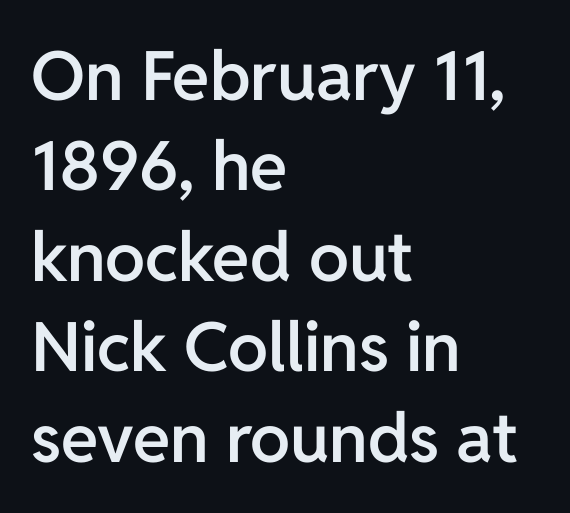
The image shows 68 px semibold sans-serif type, upright; set left-aligned, normal line spacing (1.33x), normal letter spacing, not underlined; low stroke contrast and a medium x-height.
